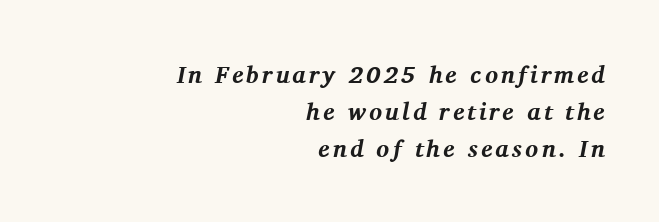
Q: Is the text bold? A: Yes.
Q: Is the text italic (slanted)? A: Yes, it leans right by about 11 degrees.
Q: Is the text underlined? A: No.
Q: How is the paragraph aligned? A: Right-aligned.
Q: Is the spacing between lines tight, normal or loose? A: Normal.
